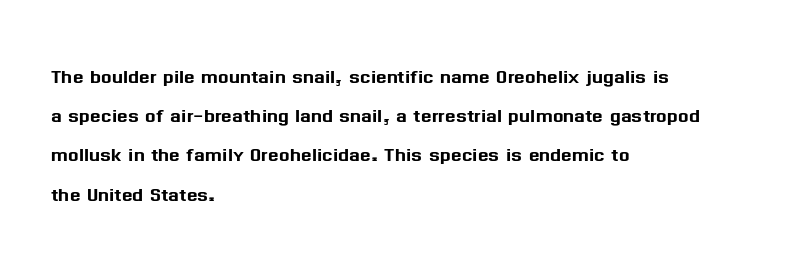
Q: Is the text italic (slanted)? A: No, it is upright.
Q: Is the text underlined? A: No.
Q: How is the paragraph aligned? A: Left-aligned.
Q: Is the spacing between letters normal or unusually wide? A: Normal.
Q: Is the spacing between lines tight, normal or loose? A: Normal.
